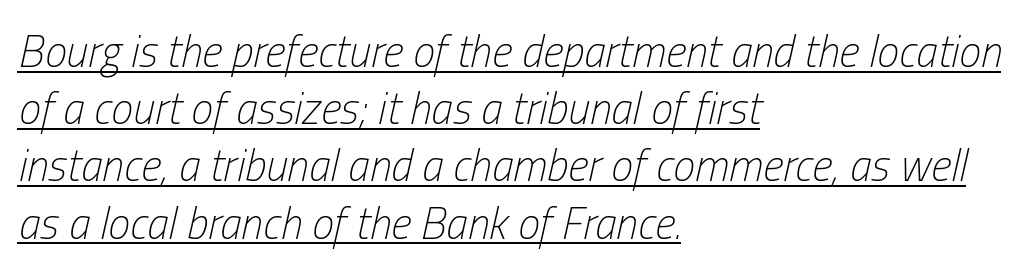
{"italic": "yes", "lean": "right", "slant_degrees": 13, "bold": "no", "weight": "light", "width": "condensed", "stroke_contrast": "low", "x_height": "medium", "monospaced": "no", "underline": "yes", "align": "left", "line_spacing": "normal", "line_spacing_ratio": 1.3, "letter_spacing": "normal", "letter_spacing_em": 0.0, "glyph_px": 44}
